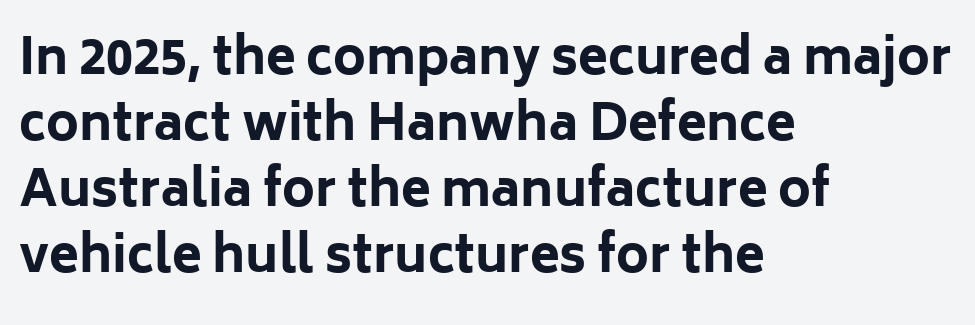
{"serif": "no", "italic": "no", "bold": "yes", "weight": "bold", "width": "normal", "stroke_contrast": "low", "x_height": "medium", "monospaced": "no", "underline": "no", "align": "left", "line_spacing": "normal", "line_spacing_ratio": 1.35, "letter_spacing": "normal", "letter_spacing_em": 0.0, "glyph_px": 49}
